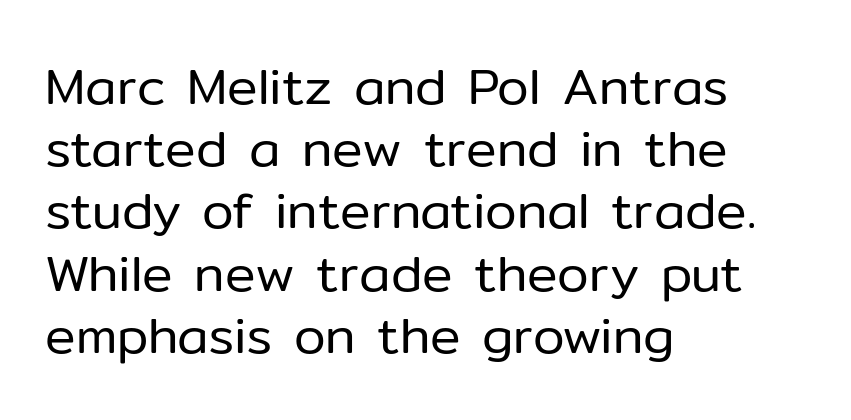
{"serif": "no", "italic": "no", "bold": "no", "weight": "regular", "width": "normal", "stroke_contrast": "low", "x_height": "medium", "monospaced": "no", "underline": "no", "align": "left", "line_spacing_ratio": 1.22, "letter_spacing": "normal", "letter_spacing_em": 0.0, "glyph_px": 51}
